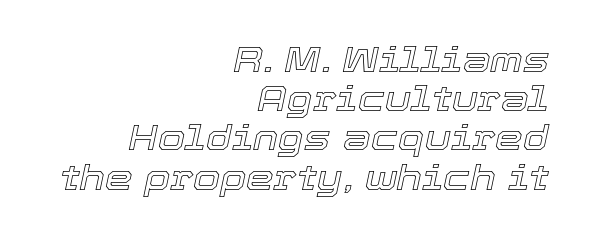
Q: Is the text italic (slanted)? A: Yes, it leans right by about 12 degrees.
Q: Is the text underlined? A: No.
Q: How is the paragraph aligned? A: Right-aligned.
Q: Is the spacing between letters normal or unusually wide? A: Normal.
Q: Is the spacing between lines tight, normal or loose? A: Tight.
Q: Width (condensed, normal, or wide)? A: Normal.
Q: x-height? A: Medium.
Q: Monospaced? A: No.
